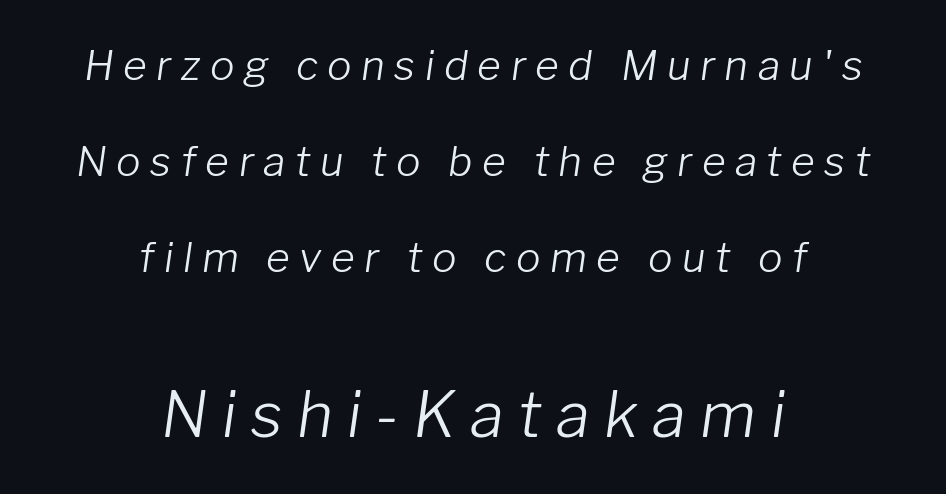
{"italic": "yes", "lean": "right", "slant_degrees": 8, "bold": "no", "weight": "light", "width": "normal", "stroke_contrast": "low", "x_height": "medium", "monospaced": "no", "underline": "no", "align": "center", "line_spacing": "loose", "line_spacing_ratio": 2.34, "letter_spacing": "wide", "letter_spacing_em": 0.23, "larger_block": "second", "size_ratio": 1.51, "glyph_px": 62}
